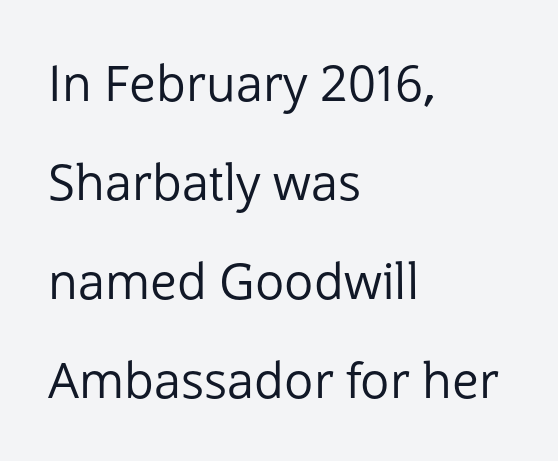
Q: Is the text bold? A: No.
Q: Is the text italic (slanted)? A: No, it is upright.
Q: Is the typeface a serif or a sans-serif typeface? A: Sans-serif.
Q: Is the text underlined? A: No.
Q: How is the paragraph aligned? A: Left-aligned.
Q: Is the spacing between letters normal or unusually wide? A: Normal.
Q: Is the spacing between lines tight, normal or loose? A: Loose.
Q: Width (condensed, normal, or wide)? A: Normal.
Q: Stroke contrast? A: Low.
Q: x-height? A: Medium.
Q: Monospaced? A: No.
